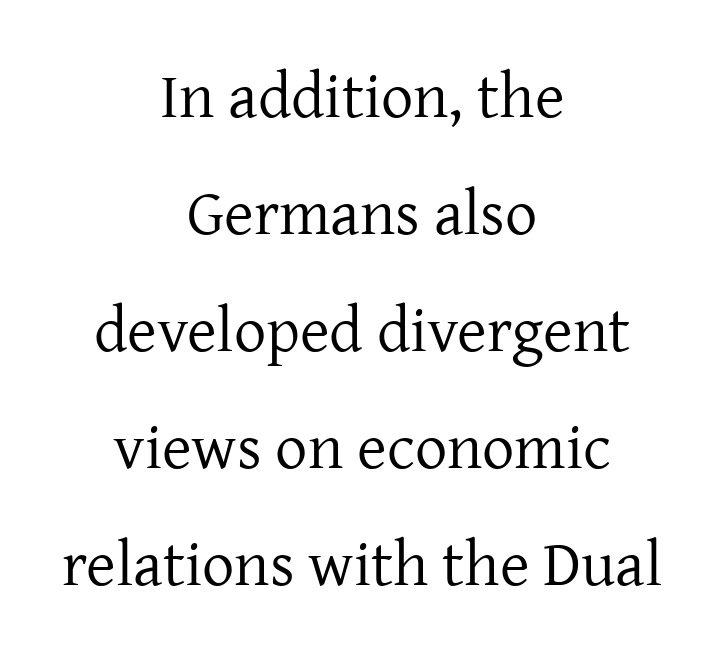
The image shows 64 px regular-weight serif type, upright; set centered, line spacing 1.83x, normal letter spacing, not underlined; low stroke contrast and a medium x-height.
